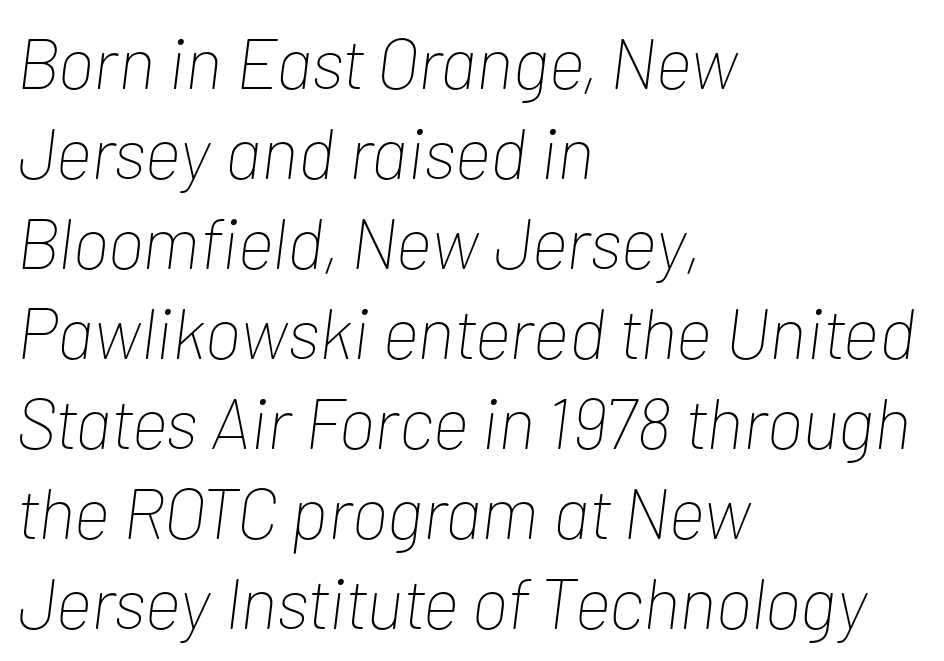
{"italic": "yes", "lean": "right", "slant_degrees": 7, "bold": "no", "weight": "thin", "width": "condensed", "stroke_contrast": "low", "x_height": "medium", "monospaced": "no", "underline": "no", "align": "left", "line_spacing": "normal", "line_spacing_ratio": 1.25, "letter_spacing": "normal", "letter_spacing_em": 0.0, "glyph_px": 72}
